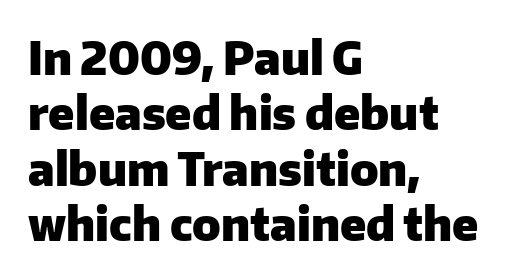
Q: Is the text bold? A: Yes.
Q: Is the text italic (slanted)? A: No, it is upright.
Q: Is the typeface a serif or a sans-serif typeface? A: Sans-serif.
Q: Is the text underlined? A: No.
Q: How is the paragraph aligned? A: Left-aligned.
Q: Is the spacing between letters normal or unusually wide? A: Normal.
Q: Width (condensed, normal, or wide)? A: Normal.
Q: Stroke contrast? A: Low.
Q: x-height? A: Medium.
Q: Monospaced? A: No.
